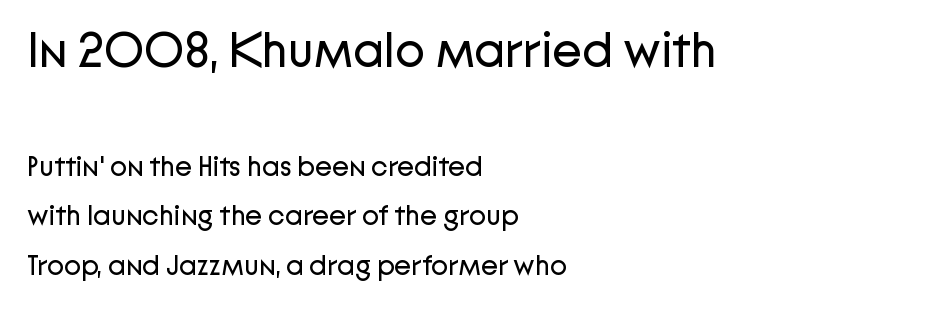
The face used here is rendered with its standard letterfit. Italic? Not at all — the glyphs are vertical. Nothing sits at the stroke ends, so this counts as sans-serif. The passage is arranged the way most books set body copy — flush left.
